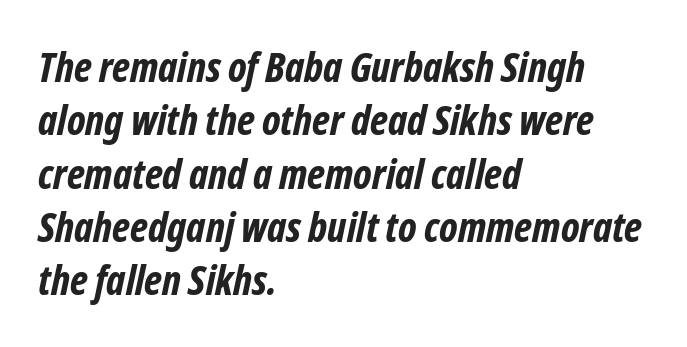
The image shows 41 px bold, condensed sans-serif type; set left-aligned, normal line spacing (1.3x), normal letter spacing, not underlined; low stroke contrast and a medium x-height.
